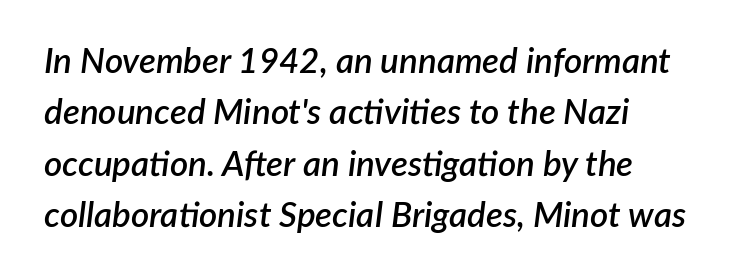
The image shows 35 px semibold type, italic (leaning right); set left-aligned, normal line spacing (1.47x), normal letter spacing, not underlined; low stroke contrast and a medium x-height.
